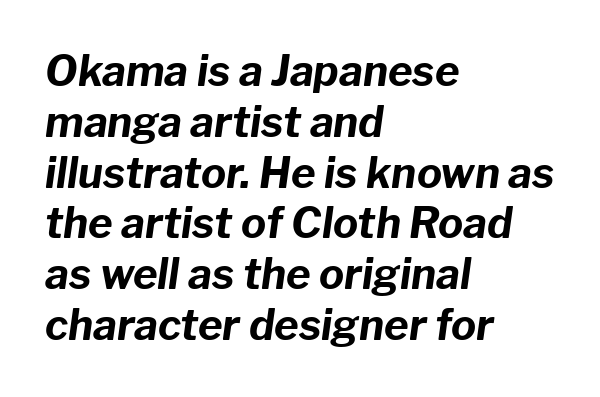
The image shows 42 px bold type, italic (leaning right); set left-aligned, line spacing 1.21x, normal letter spacing, not underlined; low stroke contrast and a medium x-height.
